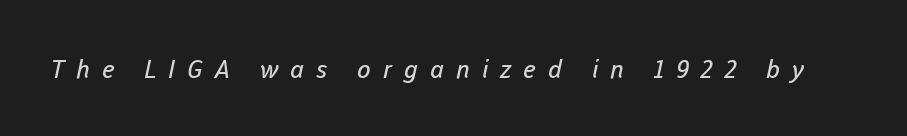
The image shows 25 px text type; set unusually wide letter spacing (+0.48 em), not underlined.
